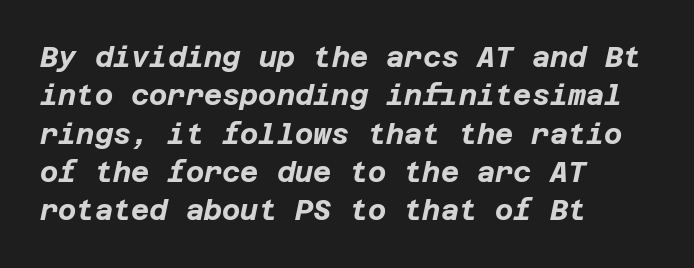
The image shows 28 px bold type, italic (leaning right); set left-aligned, normal line spacing (1.37x), normal letter spacing, not underlined; low stroke contrast and a large x-height.
